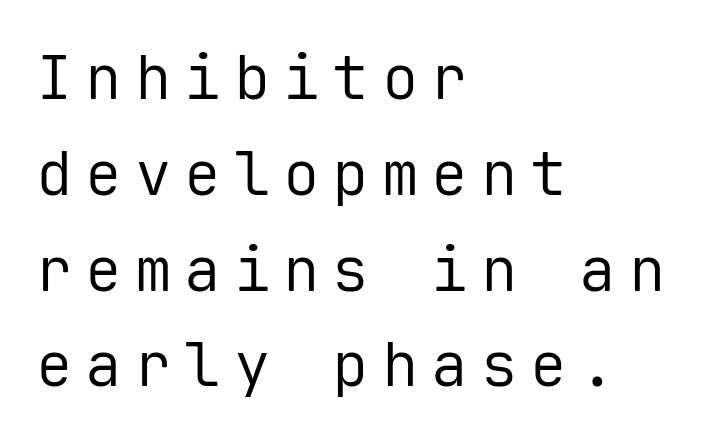
The lines sit at an ordinary, default distance from one another. Glyph-to-glyph distance is far greater than everyday printed text. Where is the straight margin? On the left. Observe the absence of serifs on each vertical stroke in this sample. On a weight scale, this lands at 450 or below. These lines are rendered in a fixed-pitch font.
